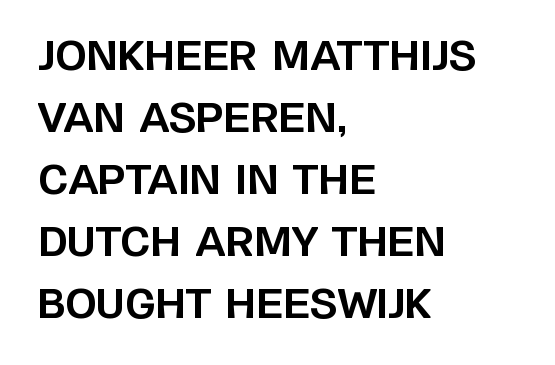
The image shows 40 px bold sans-serif type, upright; set left-aligned, normal line spacing (1.55x), normal letter spacing, not underlined; low stroke contrast and a large x-height.
